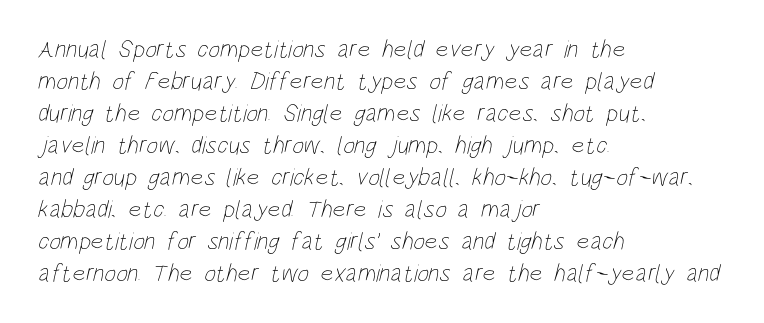
{"bold": "no", "underline": "no", "align": "left", "line_spacing": "normal", "line_spacing_ratio": 1.28, "letter_spacing": "normal", "letter_spacing_em": 0.0, "glyph_px": 25}
